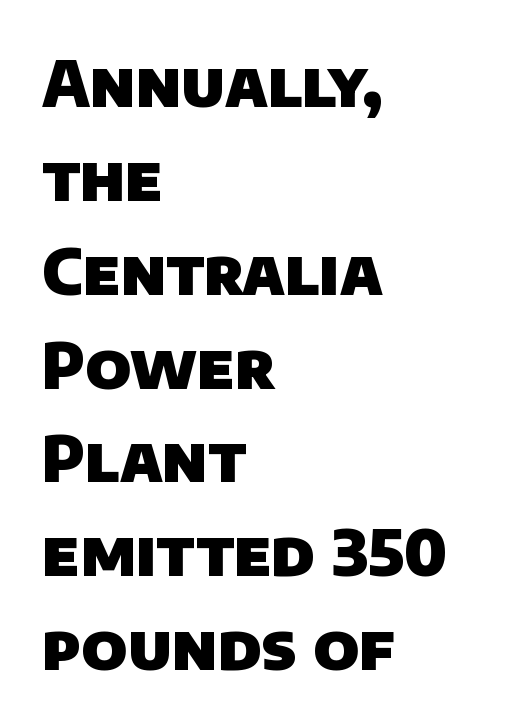
Each letter keeps its own natural width here, so spacing adapts to shape. Line spacing here is normal. Any mark beneath the type? The region is blank. Compared with an ordinary text face, these strokes are far heavier — a full bold. Each word holds together tightly as a unit, with standard inter-letter gaps. Unlike a traditional serif, this face leaves its strokes unadorned.
